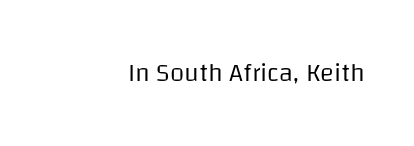
{"italic": "no", "bold": "no", "underline": "no", "letter_spacing": "normal", "letter_spacing_em": 0.0, "glyph_px": 26}
